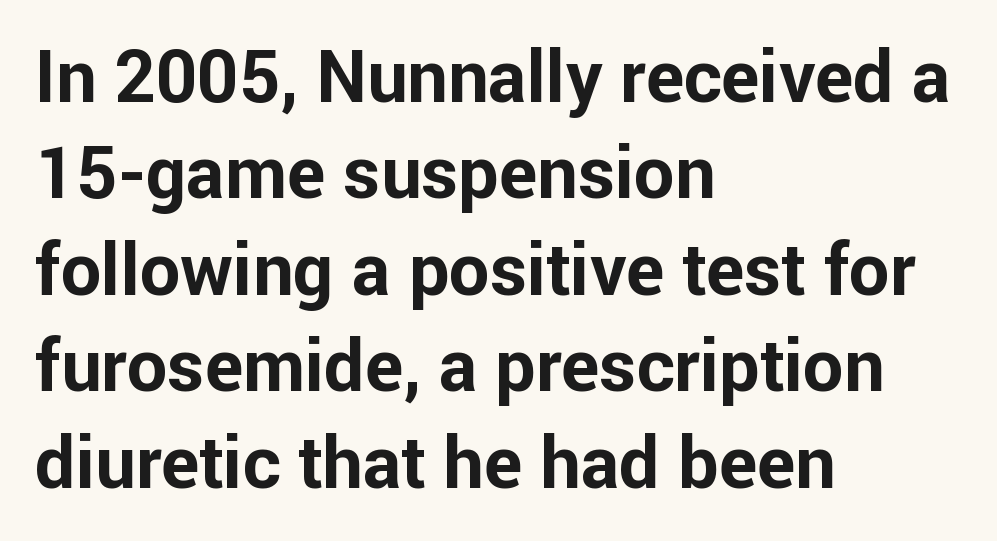
The image shows 72 px bold sans-serif type, upright; set left-aligned, normal line spacing (1.34x), normal letter spacing, not underlined; low stroke contrast and a medium x-height.
